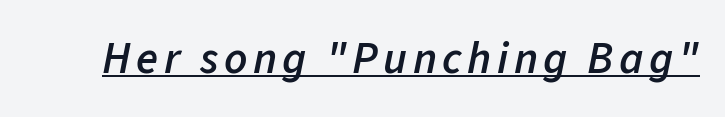
The image shows 45 px semibold type, italic (leaning right); set underlined; low stroke contrast and a medium x-height.
